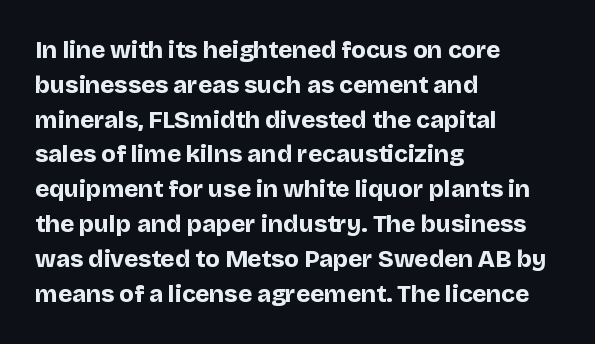
Q: Is the text bold? A: Yes.
Q: Is the text italic (slanted)? A: No, it is upright.
Q: Is the text underlined? A: No.
Q: How is the paragraph aligned? A: Left-aligned.
Q: Is the spacing between letters normal or unusually wide? A: Normal.
Q: Is the spacing between lines tight, normal or loose? A: Normal.
